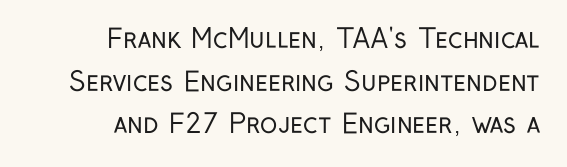
Q: Is the text bold? A: No.
Q: Is the text italic (slanted)? A: No, it is upright.
Q: Is the text underlined? A: No.
Q: How is the paragraph aligned? A: Right-aligned.
Q: Is the spacing between letters normal or unusually wide? A: Normal.
Q: Is the spacing between lines tight, normal or loose? A: Normal.
